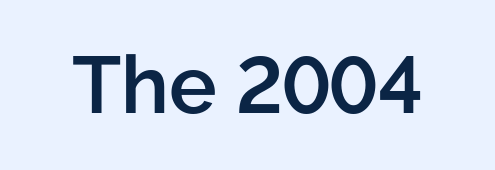
{"serif": "no", "italic": "no", "bold": "semi", "weight": "semibold", "width": "normal", "stroke_contrast": "low", "x_height": "medium", "monospaced": "no", "underline": "no", "letter_spacing": "normal", "letter_spacing_em": 0.0, "glyph_px": 80}
